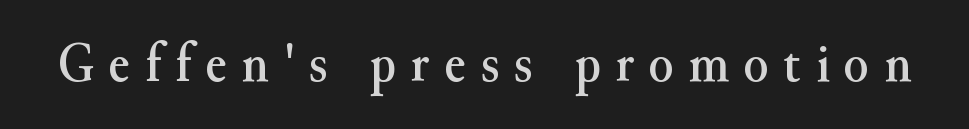
The image shows 57 px serif type, upright; set unusually wide letter spacing (+0.26 em), not underlined; medium stroke contrast and a small x-height.
